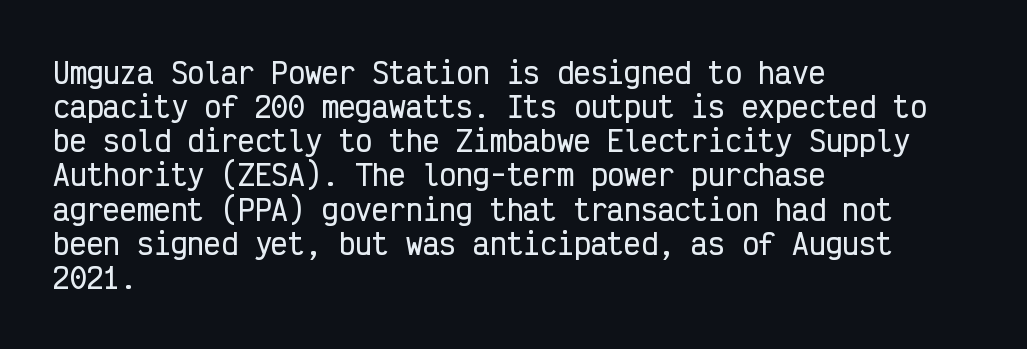
The ragged edge is on the right, which tells us the setting is flush left. Nobody drew a line under any word here. A roman cut, with each character standing at attention. Think of a typewriter: that constant character pitch is what you see here. These lines keep a tight, regular rhythm from letter to letter.
